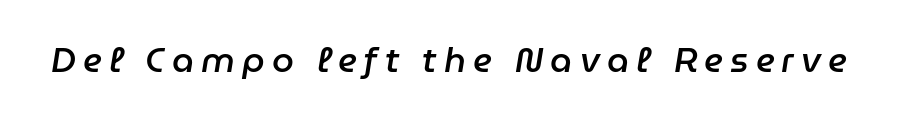
Does extra space separate the letters? Yes, quite a lot of it. The letters advance in unequal steps, a hallmark of proportional type. Slightly chunky letters — semibold, I'd say, not full bold. Looking at the ascenders, they clearly lean. Bare-footed words on every line.
